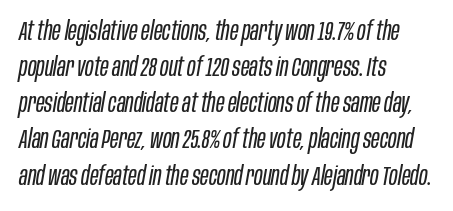
{"italic": "yes", "lean": "right", "slant_degrees": 10, "bold": "no", "underline": "no", "align": "left", "line_spacing": "normal", "line_spacing_ratio": 1.39, "letter_spacing": "normal", "letter_spacing_em": 0.0, "glyph_px": 26}
